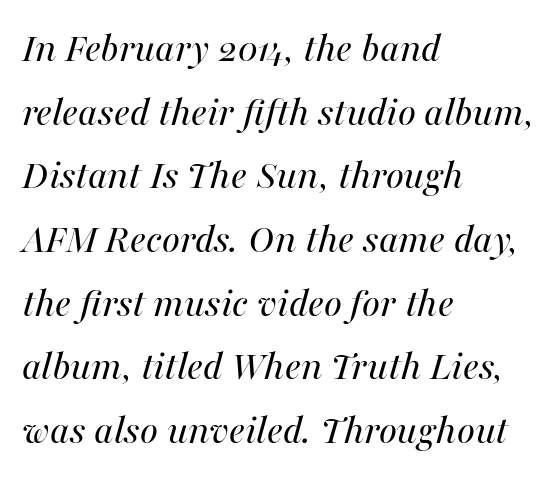
The image shows 43 px regular-weight type, italic (leaning right); set left-aligned, normal line spacing (1.48x), normal letter spacing, not underlined; medium stroke contrast and a medium x-height.
